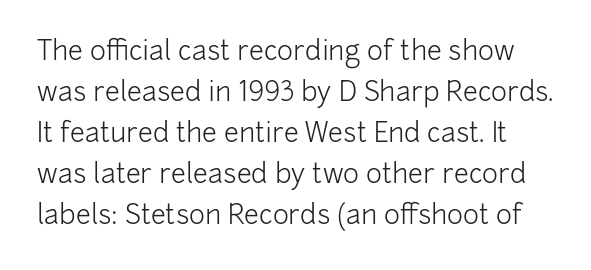
{"italic": "no", "bold": "no", "underline": "no", "line_spacing": "normal", "line_spacing_ratio": 1.52, "letter_spacing": "normal", "letter_spacing_em": 0.0, "glyph_px": 27}
